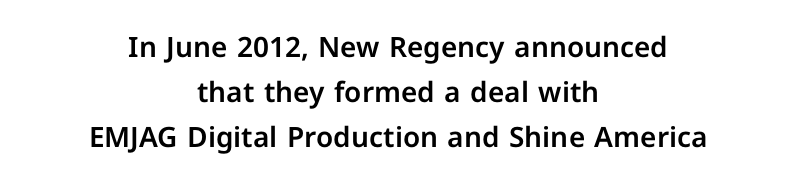
Q: Is the text italic (slanted)? A: No, it is upright.
Q: Is the typeface a serif or a sans-serif typeface? A: Sans-serif.
Q: Is the text underlined? A: No.
Q: How is the paragraph aligned? A: Centered.
Q: Is the spacing between letters normal or unusually wide? A: Normal.
Q: Is the spacing between lines tight, normal or loose? A: Normal.
Q: Width (condensed, normal, or wide)? A: Normal.
Q: Stroke contrast? A: Low.
Q: x-height? A: Medium.
Q: Monospaced? A: No.
